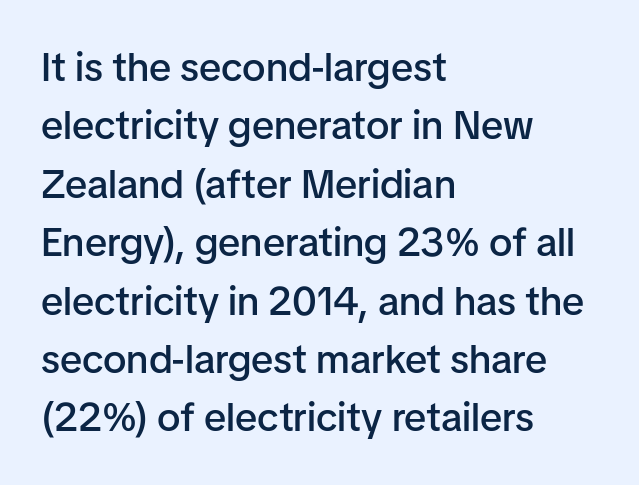
Q: Is the text bold? A: Semi-bold.
Q: Is the text italic (slanted)? A: No, it is upright.
Q: Is the typeface a serif or a sans-serif typeface? A: Sans-serif.
Q: Is the text underlined? A: No.
Q: How is the paragraph aligned? A: Left-aligned.
Q: Is the spacing between letters normal or unusually wide? A: Normal.
Q: Is the spacing between lines tight, normal or loose? A: Normal.
Q: Width (condensed, normal, or wide)? A: Normal.
Q: Stroke contrast? A: Low.
Q: x-height? A: Medium.
Q: Monospaced? A: No.
